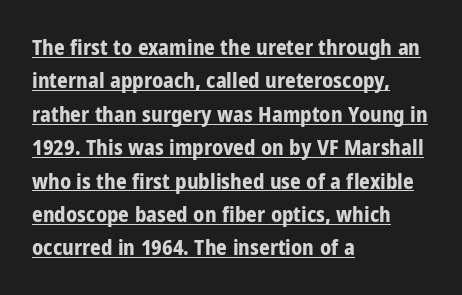
{"italic": "no", "bold": "yes", "underline": "yes", "align": "left", "line_spacing": "normal", "line_spacing_ratio": 1.59, "letter_spacing": "normal", "letter_spacing_em": 0.0, "glyph_px": 21}
